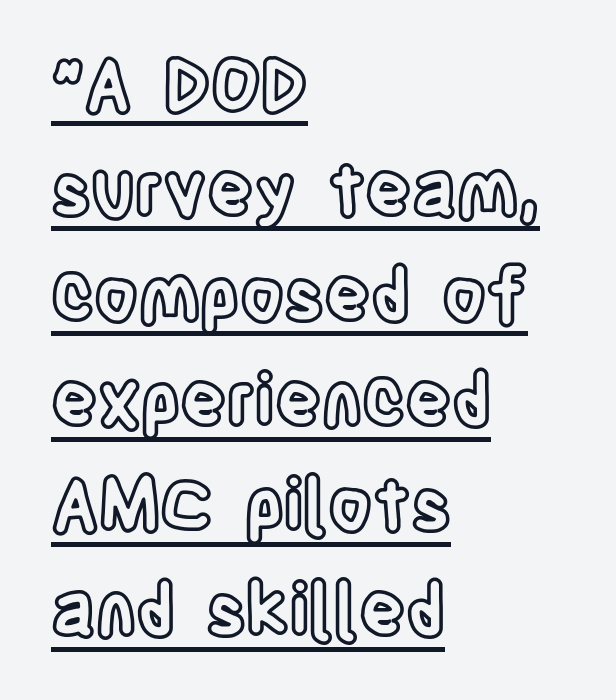
{"italic": "no", "width": "condensed", "x_height": "large", "monospaced": "no", "underline": "yes", "align": "left", "line_spacing": "normal", "line_spacing_ratio": 1.48, "letter_spacing": "normal", "letter_spacing_em": 0.0, "glyph_px": 71}
